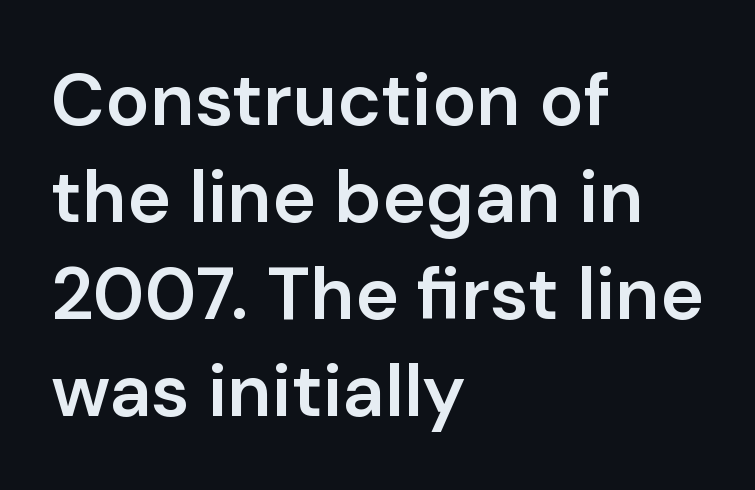
The letters are semibold — heavier than regular but short of a full bold. The characters display no serif detailing; their extremities are plain. Just letters on the line, the space beneath them empty. Notice how the passage keeps a crisp vertical edge on the left only. The designer left line spacing at the default.
